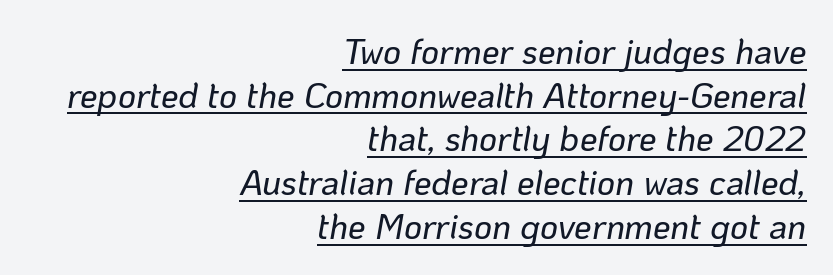
Compared with a flush-left layout, this one pins lines to the opposite, right side. The horizontal fit of the characters is conventional and even. The passage shown is underscored from start to finish. Slanted lettering throughout. Think of a printed novel: that variable character pitch is what you see here.
